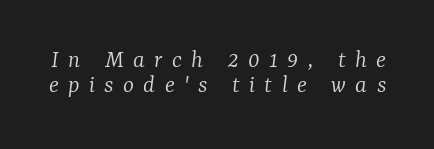
This block would grow much taller if given ordinary leading; it's compressed now. The area under the type is left untouched. Stroke thickness stays within the range of a standard reading face or lighter. Display-style spreading of the glyphs; the letterfit is very open. The typography opts for an oblique posture over an upright one.
